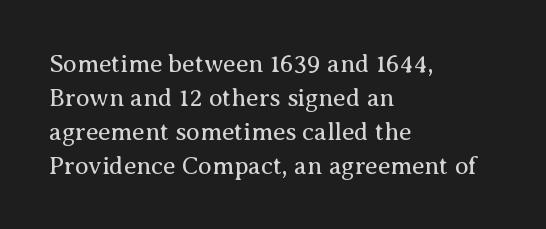
{"italic": "no", "bold": "no", "underline": "no", "align": "left", "line_spacing": "normal", "line_spacing_ratio": 1.36, "letter_spacing": "normal", "letter_spacing_em": 0.0, "glyph_px": 25}
